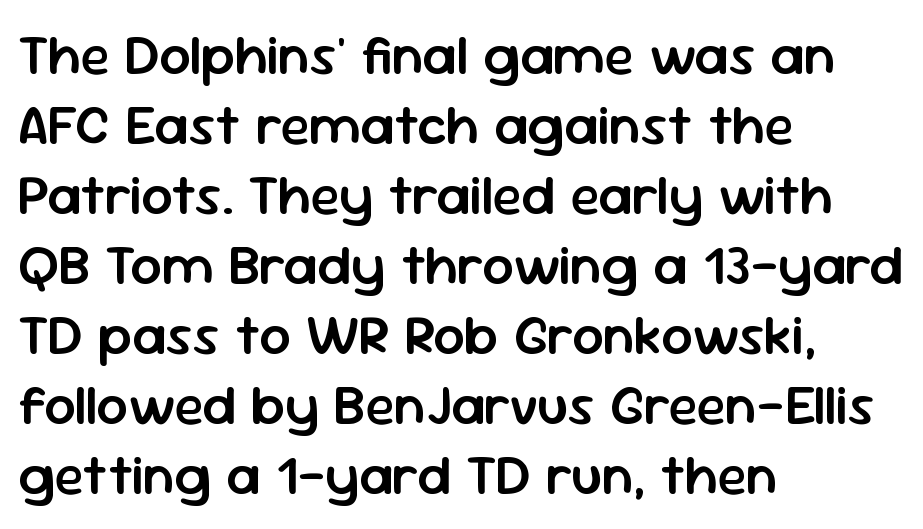
Compared with typical body copy, the letter spacing here is the same. Visually the block forms a straight wall on the left and a jagged coastline on the right. The letters carry no serifs — their stems end cleanly without finishing strokes. The passage shown is semibold, sitting just below true bold. Beneath every word, the page is bare.
